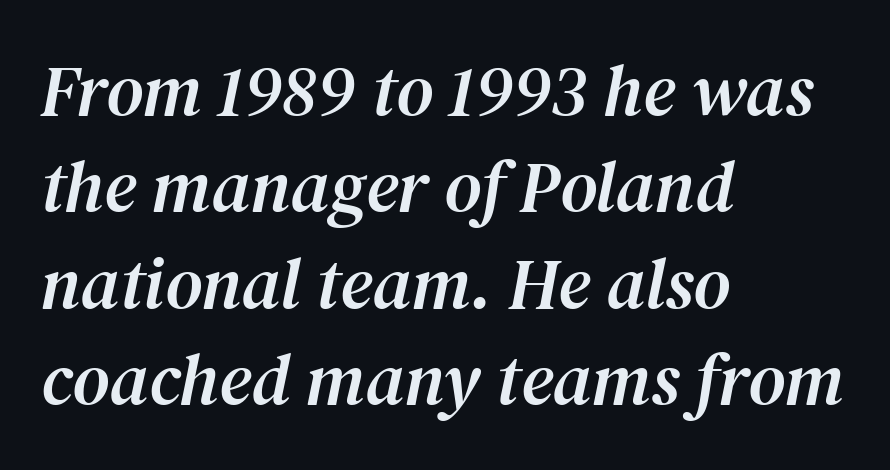
Q: Is the text italic (slanted)? A: Yes, it leans right by about 12 degrees.
Q: Is the typeface a serif or a sans-serif typeface? A: Serif.
Q: Is the text underlined? A: No.
Q: How is the paragraph aligned? A: Left-aligned.
Q: Is the spacing between letters normal or unusually wide? A: Normal.
Q: Is the spacing between lines tight, normal or loose? A: Normal.
Q: Width (condensed, normal, or wide)? A: Normal.
Q: Stroke contrast? A: Medium.
Q: x-height? A: Medium.
Q: Monospaced? A: No.
